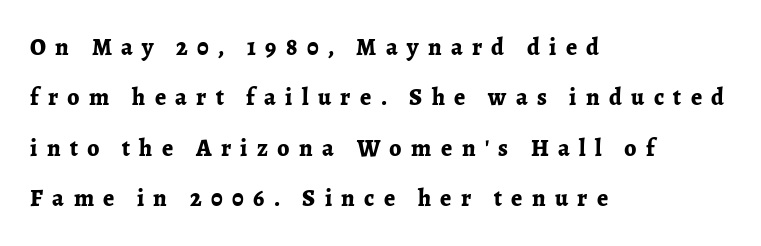
The words here are not underlined. Rendered with straight, roman letterforms. The rendering inserts visible extra space after every character. The passage shown is emphatically bold. Horizontal alignment here is leftward, the default for most running prose. Students, observe: this is what heavily led, spacious text looks like.
